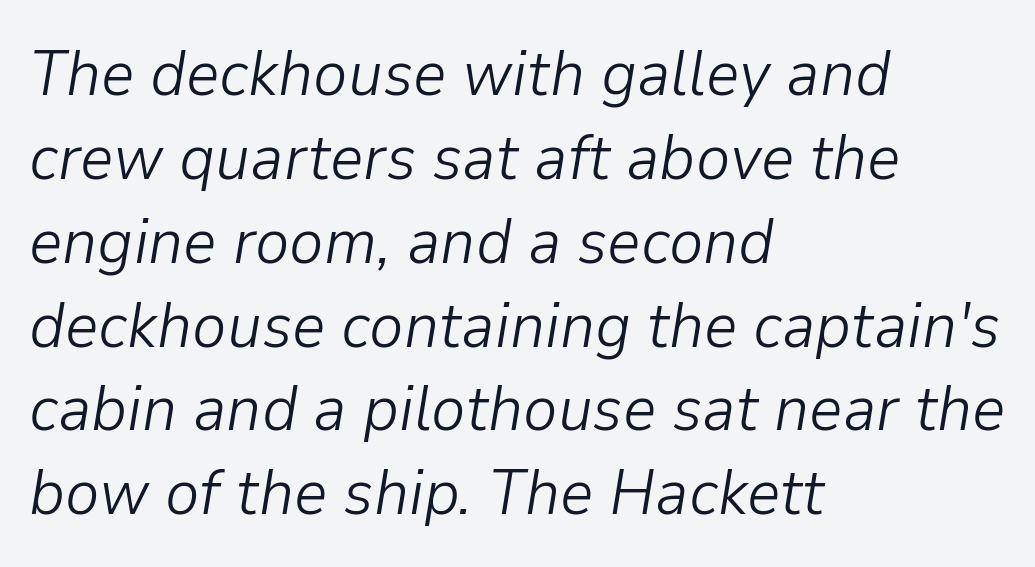
Q: Is the text bold? A: No.
Q: Is the text italic (slanted)? A: Yes, it leans right by about 9 degrees.
Q: Is the text underlined? A: No.
Q: How is the paragraph aligned? A: Left-aligned.
Q: Is the spacing between letters normal or unusually wide? A: Normal.
Q: Is the spacing between lines tight, normal or loose? A: Normal.
Q: Width (condensed, normal, or wide)? A: Normal.
Q: Stroke contrast? A: Low.
Q: x-height? A: Medium.
Q: Monospaced? A: No.
